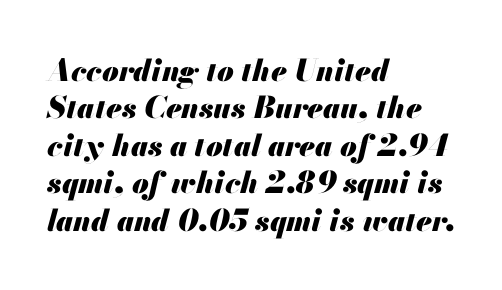
{"italic": "yes", "lean": "right", "slant_degrees": 13, "bold": "yes", "weight": "heavy", "width": "normal", "stroke_contrast": "medium", "x_height": "small", "monospaced": "no", "underline": "no", "align": "left", "line_spacing": "normal", "line_spacing_ratio": 1.25, "letter_spacing": "normal", "letter_spacing_em": 0.0, "glyph_px": 30}
